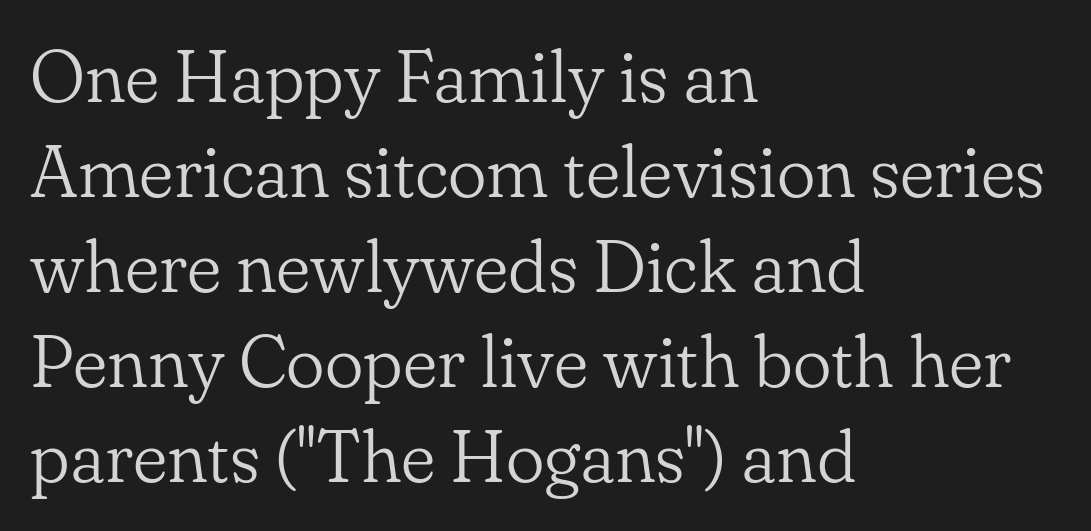
{"serif": "yes", "italic": "no", "bold": "no", "weight": "light", "width": "normal", "stroke_contrast": "low", "x_height": "small", "monospaced": "no", "underline": "no", "align": "left", "line_spacing": "normal", "line_spacing_ratio": 1.3, "letter_spacing": "normal", "letter_spacing_em": 0.0, "glyph_px": 73}
